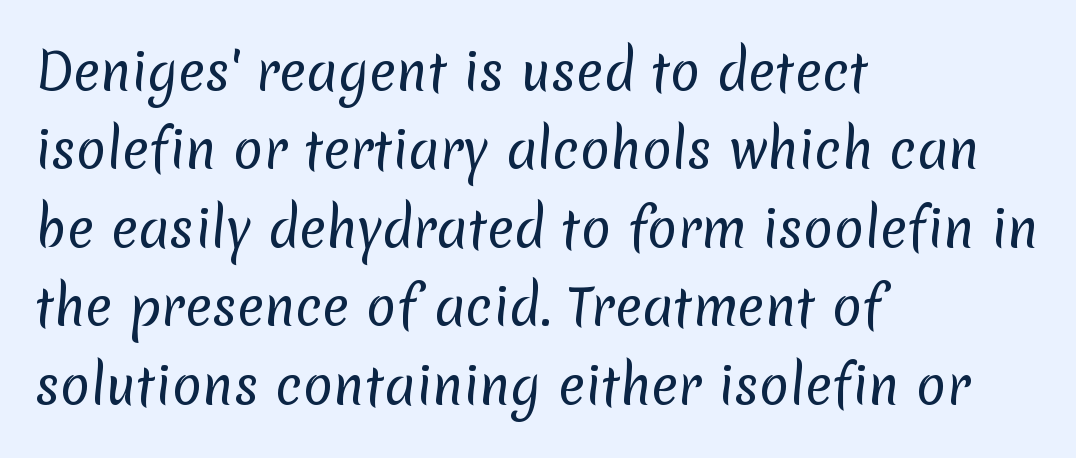
{"serif": "no", "bold": "no", "weight": "regular", "width": "normal", "stroke_contrast": "low", "x_height": "medium", "monospaced": "no", "underline": "no", "align": "left", "line_spacing": "normal", "line_spacing_ratio": 1.57, "letter_spacing": "normal", "letter_spacing_em": 0.0, "glyph_px": 50}
